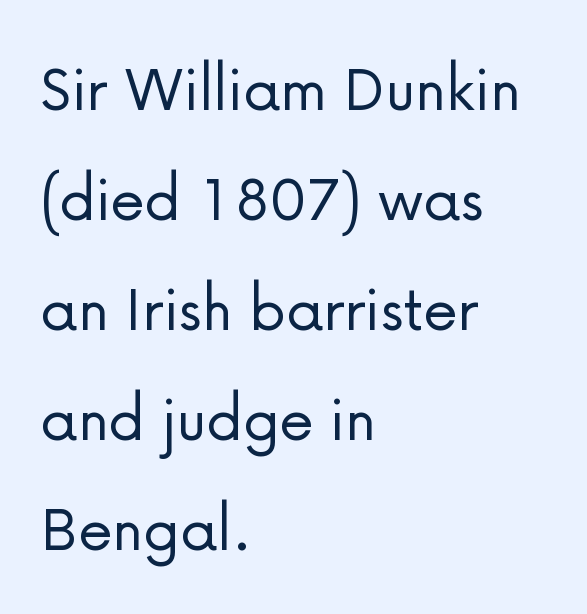
{"serif": "no", "italic": "no", "bold": "no", "weight": "light", "width": "normal", "stroke_contrast": "low", "x_height": "medium", "monospaced": "no", "underline": "no", "align": "left", "line_spacing": "normal", "line_spacing_ratio": 1.57, "letter_spacing": "normal", "letter_spacing_em": 0.0, "glyph_px": 70}
